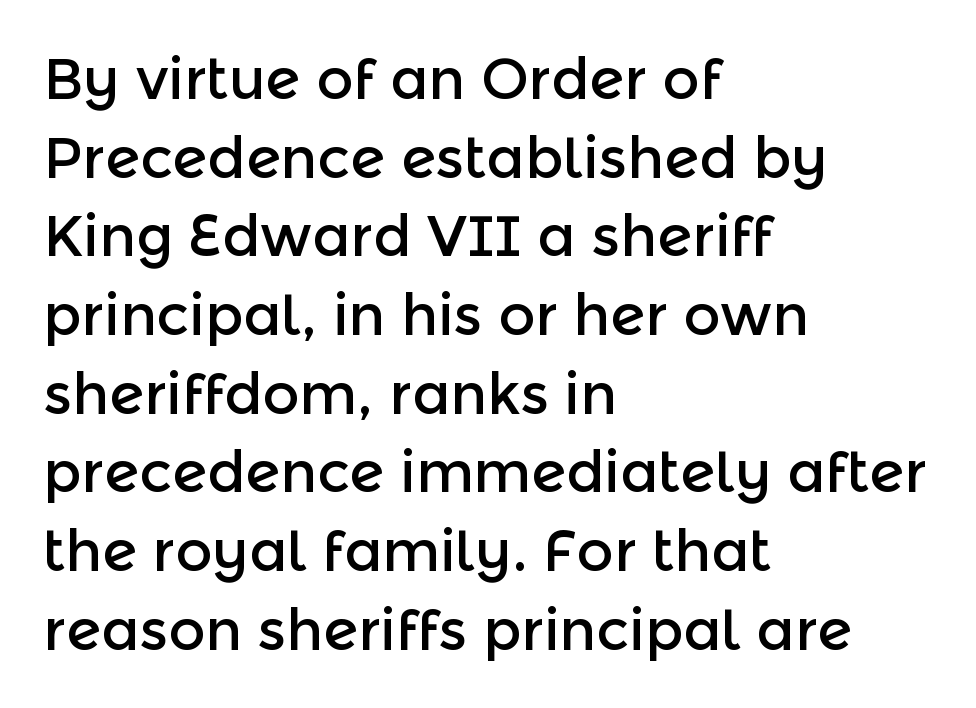
Inter-character spacing is left at the font's built-in metrics. The paragraph shown leans on its left margin. It's the straight-up-and-down kind of type. Students, observe: this is what conventionally led text looks like. Type style note: lacks serifs.
